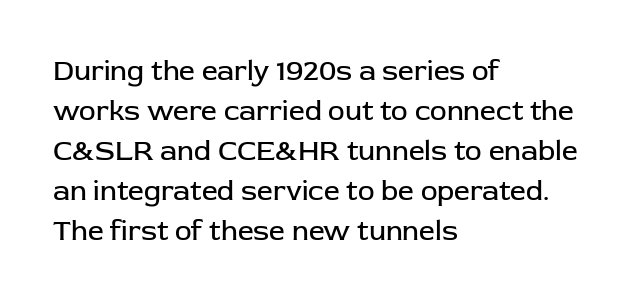
Q: Is the text bold? A: No.
Q: Is the text italic (slanted)? A: No, it is upright.
Q: Is the typeface a serif or a sans-serif typeface? A: Sans-serif.
Q: Is the text underlined? A: No.
Q: How is the paragraph aligned? A: Left-aligned.
Q: Is the spacing between letters normal or unusually wide? A: Normal.
Q: Is the spacing between lines tight, normal or loose? A: Normal.
Q: Width (condensed, normal, or wide)? A: Normal.
Q: Stroke contrast? A: Low.
Q: x-height? A: Medium.
Q: Monospaced? A: No.
